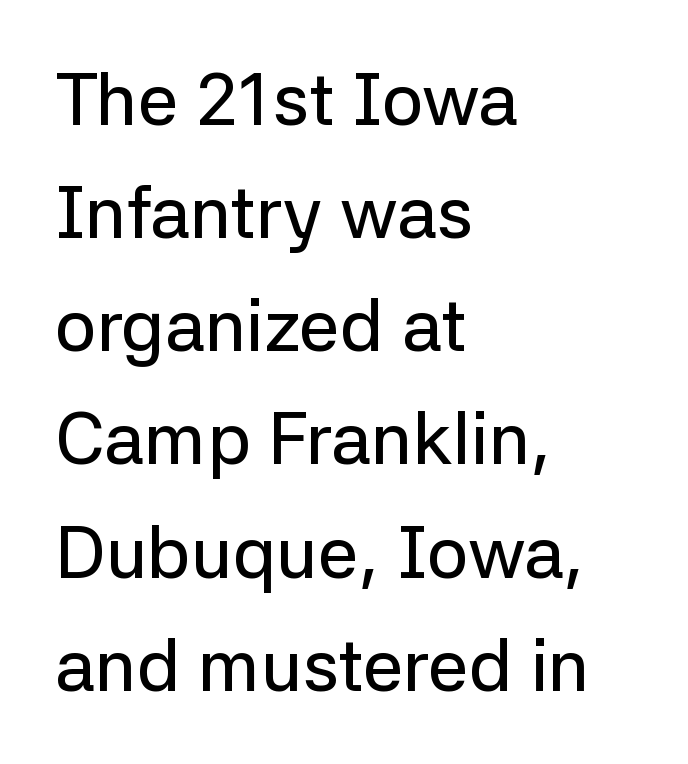
The face used here is a sans, in the tradition of grotesques and geometrics. Is this a fixed-width face? No — the glyphs have proportional, varying widths. The lines in this sample share a left origin and differ only in where they stop. Vertical strokes here are truly vertical. The lines sit at an ordinary, default distance from one another.
